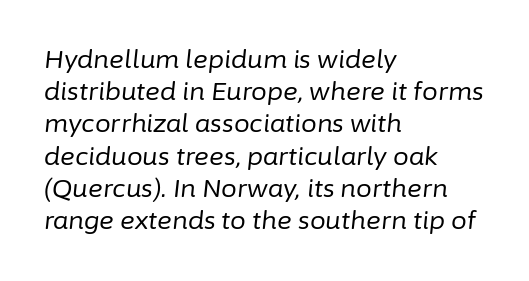
Q: Is the text bold? A: No.
Q: Is the text italic (slanted)? A: Yes, it leans right by about 6 degrees.
Q: Is the text underlined? A: No.
Q: How is the paragraph aligned? A: Left-aligned.
Q: Is the spacing between letters normal or unusually wide? A: Normal.
Q: Is the spacing between lines tight, normal or loose? A: Normal.
